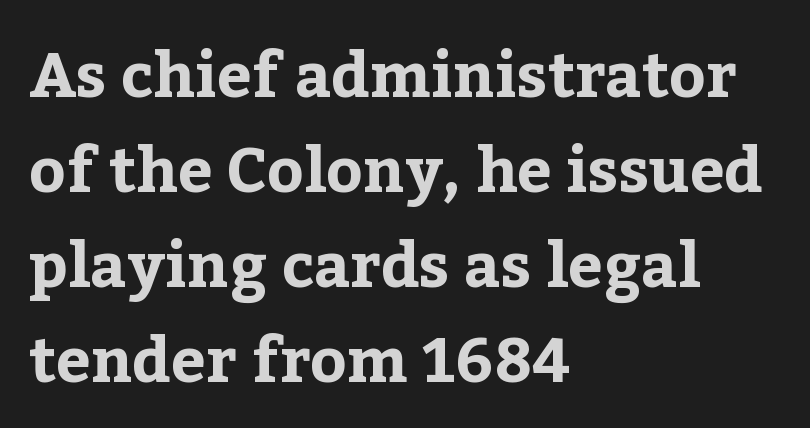
The type family on display is of the serif kind. Notice how descenders clear the ascenders below comfortably — that's standard leading. Unmarked baselines from the first word to the last. Stroke thickness is high; the sample reads as a true bold. Inter-character spacing is left at the font's built-in metrics.
